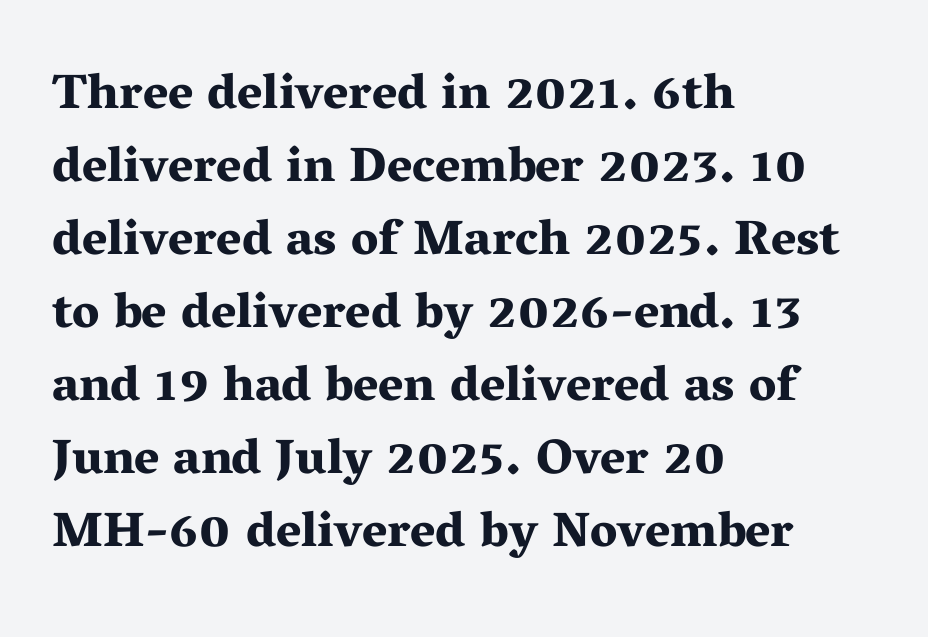
The image shows 49 px bold, wide serif type, upright; set left-aligned, normal line spacing (1.49x), normal letter spacing, not underlined; medium stroke contrast and a medium x-height.
